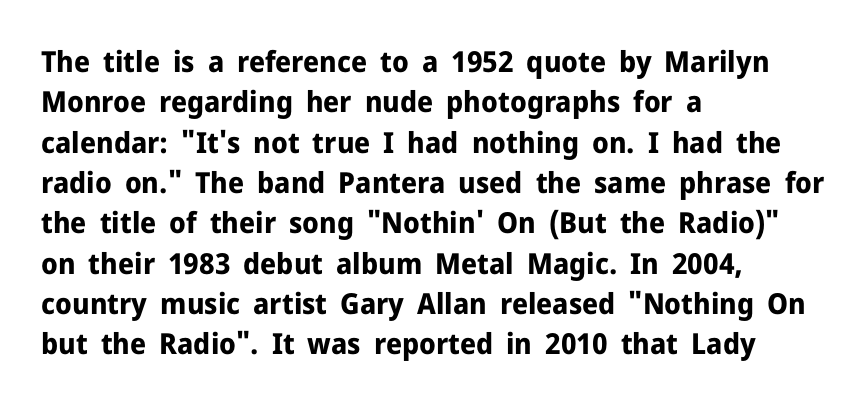
Q: Is the text bold? A: Yes.
Q: Is the text italic (slanted)? A: No, it is upright.
Q: Is the typeface a serif or a sans-serif typeface? A: Sans-serif.
Q: Is the text underlined? A: No.
Q: How is the paragraph aligned? A: Left-aligned.
Q: Is the spacing between letters normal or unusually wide? A: Normal.
Q: Is the spacing between lines tight, normal or loose? A: Normal.
Q: Width (condensed, normal, or wide)? A: Normal.
Q: Stroke contrast? A: Low.
Q: x-height? A: Medium.
Q: Monospaced? A: No.
